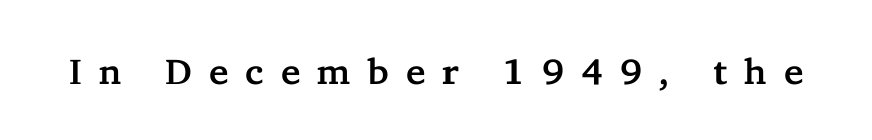
The image shows 36 px serif type, upright; set unusually wide letter spacing (+0.47 em), not underlined; low stroke contrast and a medium x-height.
